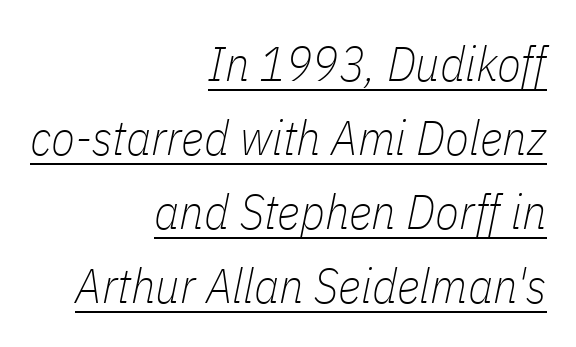
Q: Is the text bold? A: No.
Q: Is the text italic (slanted)? A: Yes, it leans right by about 11 degrees.
Q: Is the text underlined? A: Yes.
Q: How is the paragraph aligned? A: Right-aligned.
Q: Is the spacing between letters normal or unusually wide? A: Normal.
Q: Is the spacing between lines tight, normal or loose? A: Normal.
Q: Width (condensed, normal, or wide)? A: Condensed.
Q: Stroke contrast? A: Low.
Q: x-height? A: Medium.
Q: Monospaced? A: No.
